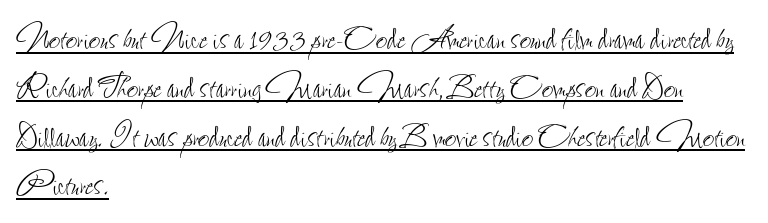
Q: Is the text bold? A: No.
Q: Is the text italic (slanted)? A: Yes.
Q: Is the text underlined? A: Yes.
Q: How is the paragraph aligned? A: Left-aligned.
Q: Is the spacing between letters normal or unusually wide? A: Normal.
Q: Width (condensed, normal, or wide)? A: Condensed.
Q: Stroke contrast? A: Low.
Q: x-height? A: Small.
Q: Monospaced? A: No.
